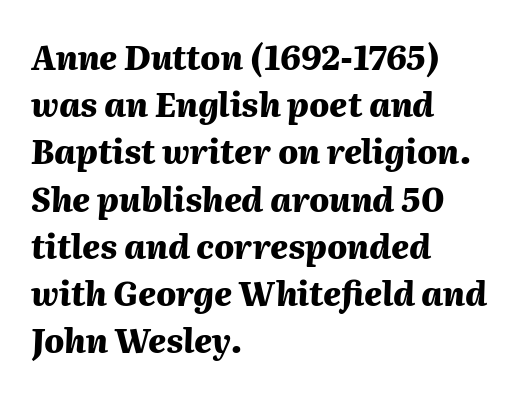
{"italic": "yes", "lean": "right", "slant_degrees": 2, "bold": "yes", "weight": "heavy", "width": "normal", "stroke_contrast": "medium", "x_height": "medium", "monospaced": "no", "underline": "no", "align": "left", "line_spacing": "normal", "line_spacing_ratio": 1.43, "letter_spacing": "normal", "letter_spacing_em": 0.0, "glyph_px": 33}
